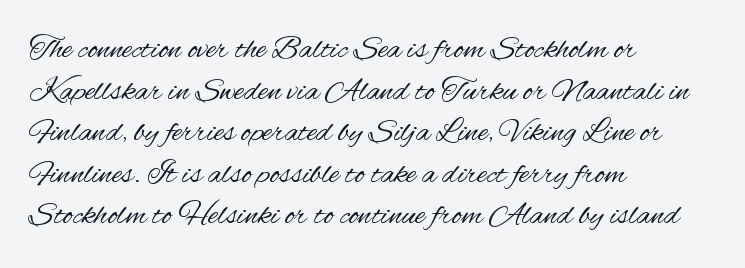
The image shows 33 px regular-weight, condensed sans-serif type; set left-aligned, normal line spacing (1.26x), normal letter spacing, not underlined; medium stroke contrast and a small x-height.
